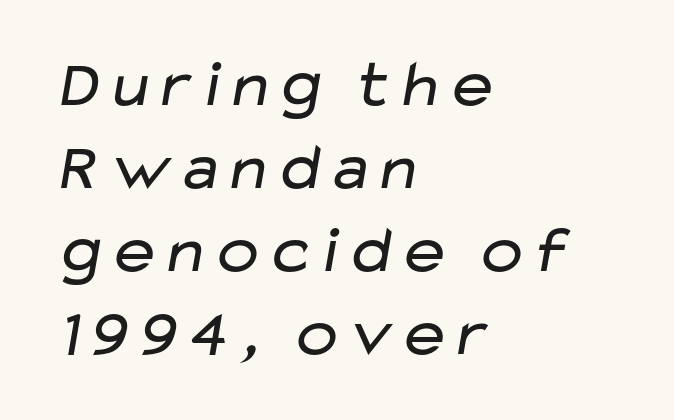
Q: Is the text bold? A: No.
Q: Is the typeface a serif or a sans-serif typeface? A: Sans-serif.
Q: Is the text underlined? A: No.
Q: How is the paragraph aligned? A: Left-aligned.
Q: Is the spacing between letters normal or unusually wide? A: Normal.
Q: Width (condensed, normal, or wide)? A: Wide.
Q: Stroke contrast? A: Low.
Q: x-height? A: Medium.
Q: Monospaced? A: No.
